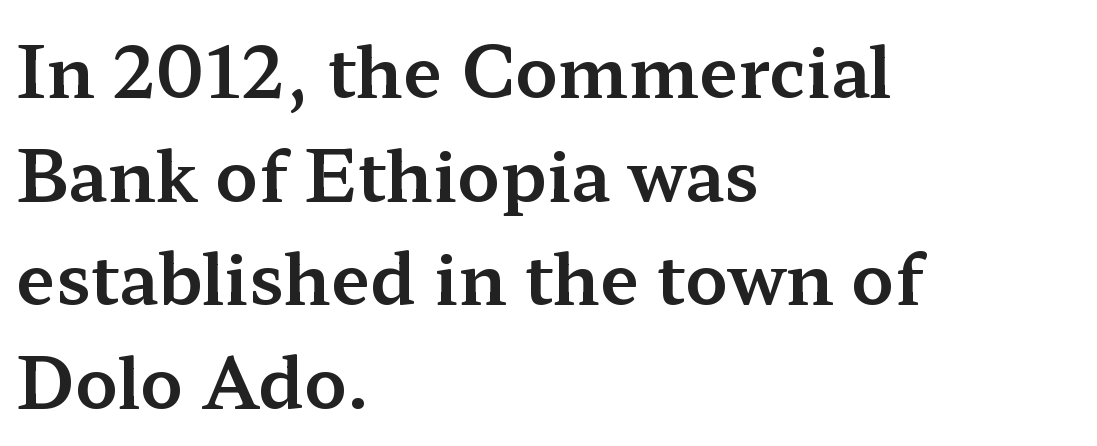
Q: Is the text italic (slanted)? A: No, it is upright.
Q: Is the typeface a serif or a sans-serif typeface? A: Serif.
Q: Is the text underlined? A: No.
Q: How is the paragraph aligned? A: Left-aligned.
Q: Is the spacing between letters normal or unusually wide? A: Normal.
Q: Is the spacing between lines tight, normal or loose? A: Normal.
Q: Width (condensed, normal, or wide)? A: Wide.
Q: Stroke contrast? A: Medium.
Q: x-height? A: Medium.
Q: Monospaced? A: No.
